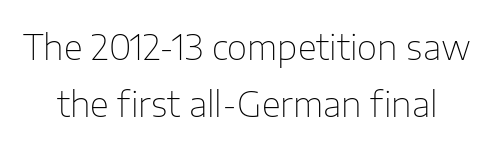
{"serif": "no", "italic": "no", "bold": "no", "weight": "thin", "width": "normal", "stroke_contrast": "low", "x_height": "medium", "monospaced": "no", "underline": "no", "line_spacing": "normal", "line_spacing_ratio": 1.63, "letter_spacing": "normal", "letter_spacing_em": 0.0, "glyph_px": 35}
